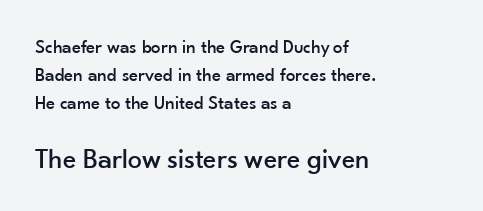
Q: Is the text italic (slanted)? A: No, it is upright.
Q: Is the typeface a serif or a sans-serif typeface? A: Sans-serif.
Q: Is the text underlined? A: No.
Q: How is the paragraph aligned? A: Left-aligned.
Q: Is the spacing between letters normal or unusually wide? A: Normal.
Q: Is the spacing between lines tight, normal or loose? A: Normal.
Q: Which block of text is set in a larger size, the first (top) or the second (bottom)? A: The second (bottom) one.
Q: Width (condensed, normal, or wide)? A: Normal.
Q: Stroke contrast? A: Low.
Q: x-height? A: Small.
Q: Monospaced? A: No.
